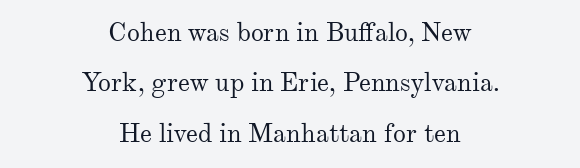
{"italic": "no", "bold": "no", "underline": "no", "align": "center", "line_spacing": "loose", "line_spacing_ratio": 1.94, "letter_spacing": "normal", "letter_spacing_em": 0.0, "glyph_px": 26}
